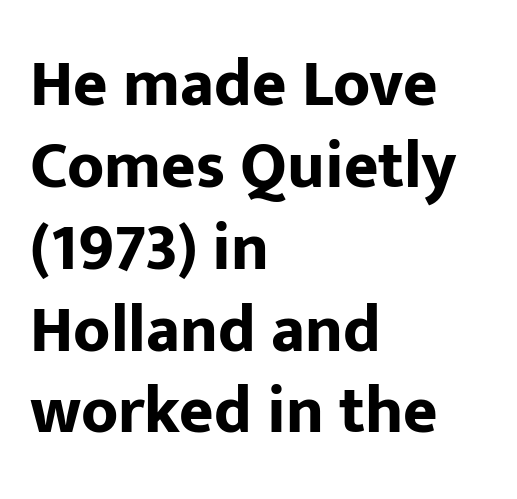
These lines are rendered in a variable-pitch font. The font is running at its bold setting. Each word holds together tightly as a unit, with standard inter-letter gaps. Casual observation: everything's shoved over to the left.
